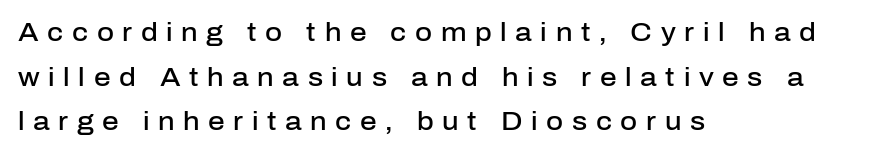
Q: Is the text bold? A: Semi-bold.
Q: Is the text italic (slanted)? A: No, it is upright.
Q: Is the text underlined? A: No.
Q: How is the paragraph aligned? A: Left-aligned.
Q: Is the spacing between letters normal or unusually wide? A: Unusually wide.
